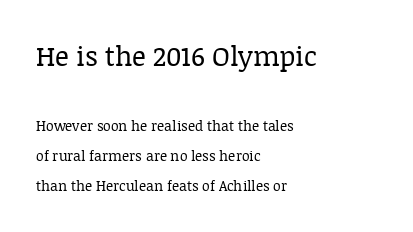
The image shows 27 px text type, upright; set left-aligned, loose line spacing (2.13x), normal letter spacing, not underlined; the first (top) block is 1.93x larger.
